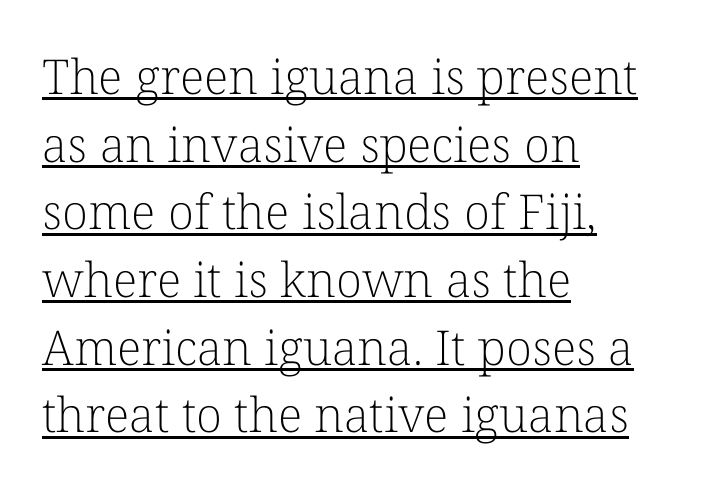
{"serif": "yes", "italic": "no", "bold": "no", "weight": "light", "width": "normal", "stroke_contrast": "low", "x_height": "medium", "monospaced": "no", "underline": "yes", "align": "left", "line_spacing": "normal", "line_spacing_ratio": 1.41, "letter_spacing": "normal", "letter_spacing_em": 0.0, "glyph_px": 48}
